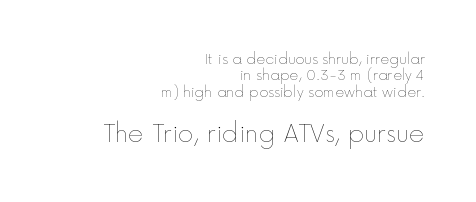
{"italic": "no", "bold": "no", "underline": "no", "align": "right", "line_spacing_ratio": 1.17, "letter_spacing": "normal", "letter_spacing_em": 0.0, "larger_block": "second", "size_ratio": 1.71, "glyph_px": 24}
